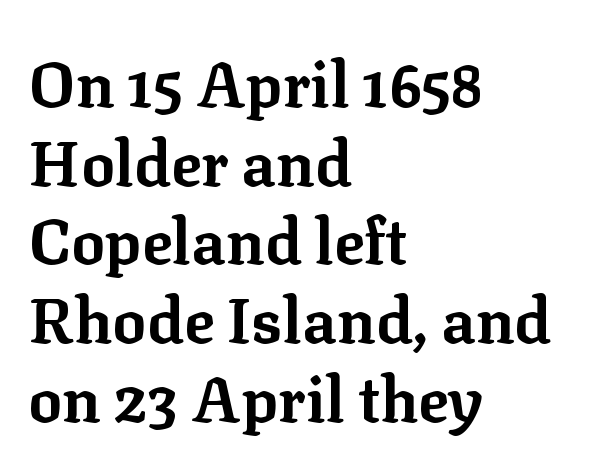
Evenly set lines give the paragraph a standard silhouette. Is there any slant? The stems are plumb. Any mark beneath the type? The region is blank. The rag falls on the right side of this text block.
